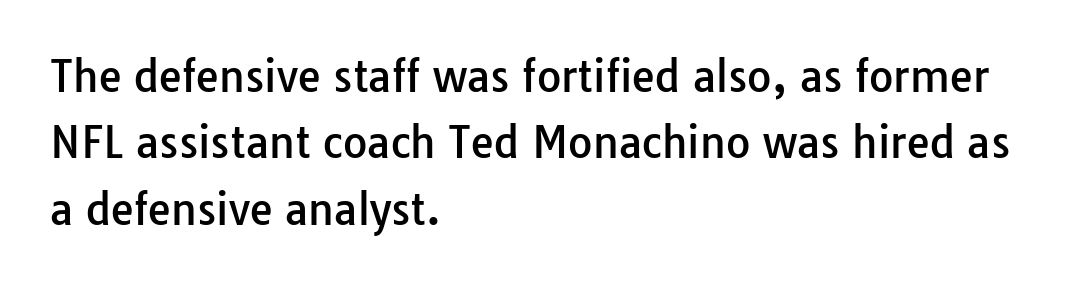
{"serif": "no", "italic": "no", "width": "normal", "stroke_contrast": "low", "x_height": "medium", "monospaced": "no", "underline": "no", "align": "left", "line_spacing": "normal", "line_spacing_ratio": 1.58, "letter_spacing": "normal", "letter_spacing_em": 0.0, "glyph_px": 42}
